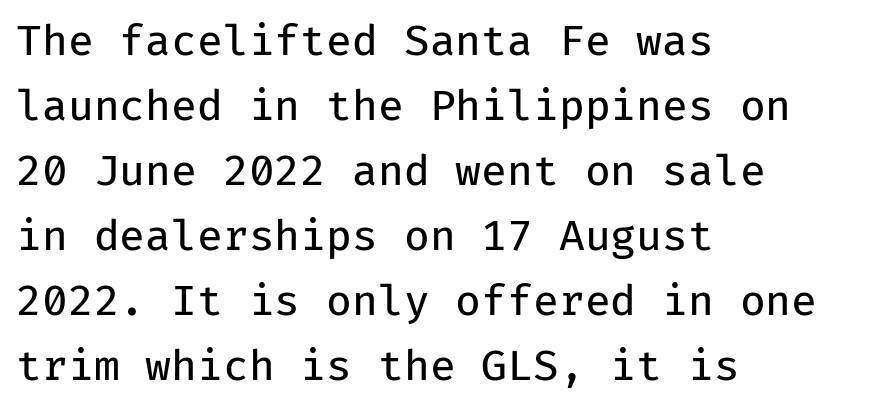
{"serif": "no", "italic": "no", "bold": "no", "weight": "regular", "width": "normal", "stroke_contrast": "low", "x_height": "medium", "monospaced": "yes", "underline": "no", "align": "left", "line_spacing": "normal", "line_spacing_ratio": 1.55, "letter_spacing": "normal", "letter_spacing_em": 0.0, "glyph_px": 42}
